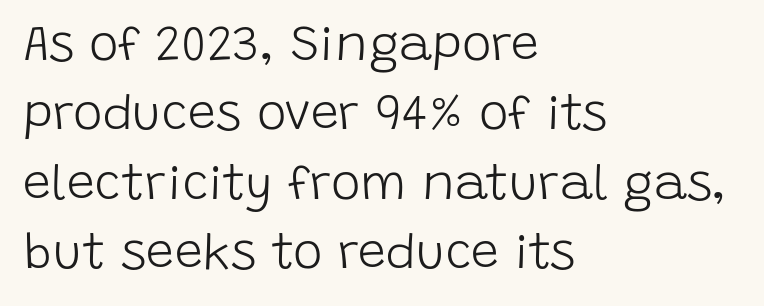
The image shows 50 px light sans-serif type, upright; set left-aligned, normal line spacing (1.39x), normal letter spacing, not underlined; low stroke contrast and a large x-height.
